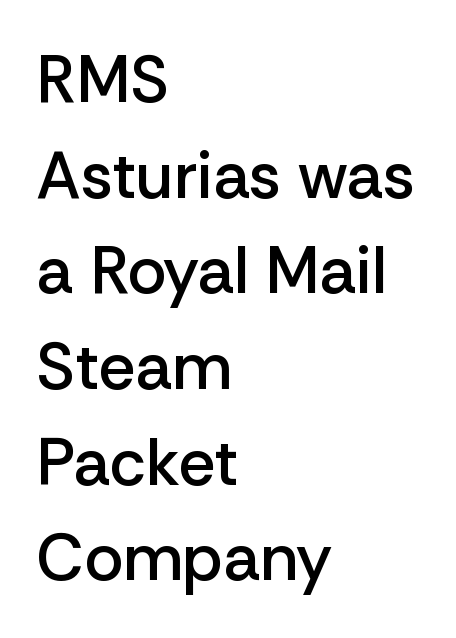
In terms of posture, this sample is upright. Line starts are locked; line ends wander. This rendering features lettering with no underline. The lines sit at an ordinary, default distance from one another. As a designer I'd log this as weight 600, semibold. Think of a printed novel: that variable character pitch is what you see here.
